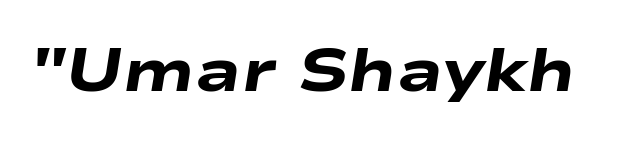
The image shows 60 px heavy, wide type, italic (leaning right); set normal letter spacing, not underlined; low stroke contrast and a medium x-height.
